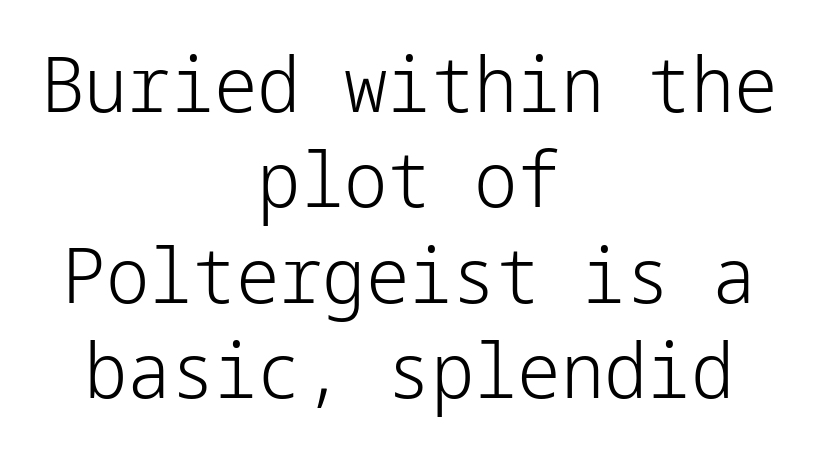
Q: Is the text bold? A: No.
Q: Is the text italic (slanted)? A: No, it is upright.
Q: Is the typeface a serif or a sans-serif typeface? A: Sans-serif.
Q: Is the text underlined? A: No.
Q: How is the paragraph aligned? A: Centered.
Q: Is the spacing between letters normal or unusually wide? A: Normal.
Q: Width (condensed, normal, or wide)? A: Normal.
Q: Stroke contrast? A: Low.
Q: x-height? A: Medium.
